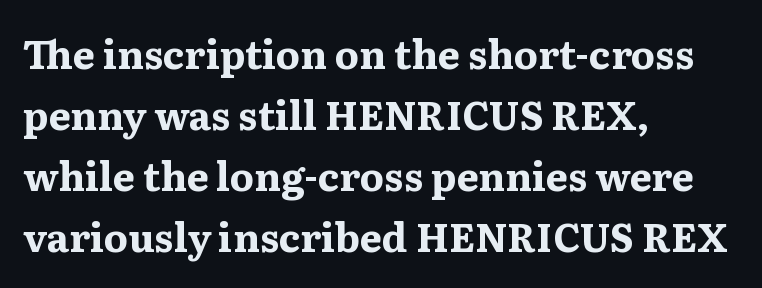
The image shows 39 px bold, wide serif type, upright; set left-aligned, normal line spacing (1.56x), normal letter spacing, not underlined; medium stroke contrast and a medium x-height.
